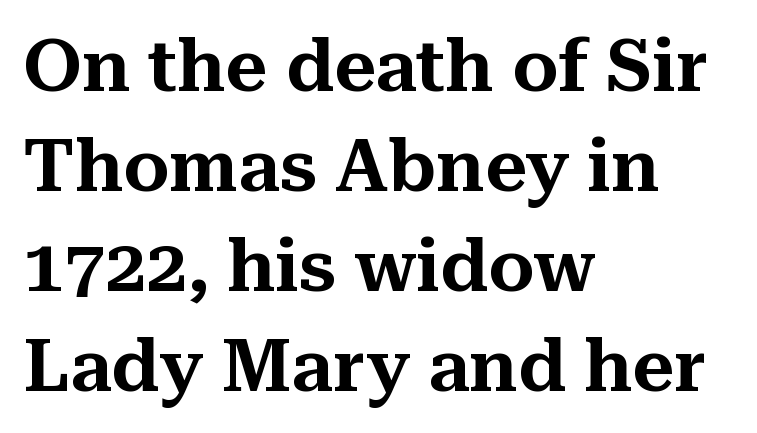
The image shows 73 px serif type, upright; set left-aligned, normal line spacing (1.37x), normal letter spacing, not underlined; medium stroke contrast and a medium x-height.
